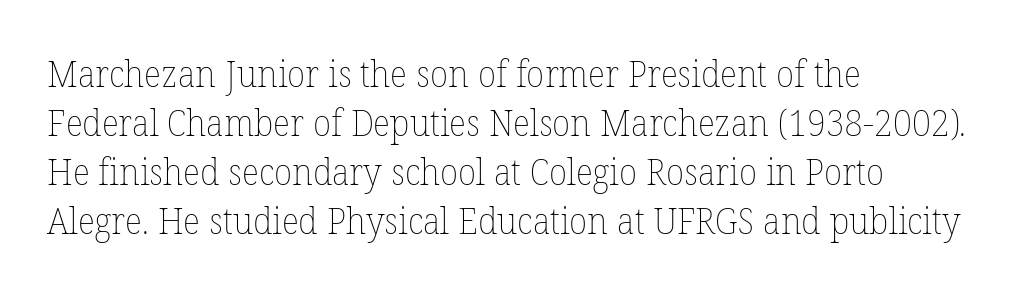
The image shows 37 px thin type, upright; set left-aligned, normal line spacing (1.32x), normal letter spacing, not underlined; low stroke contrast and a medium x-height.
